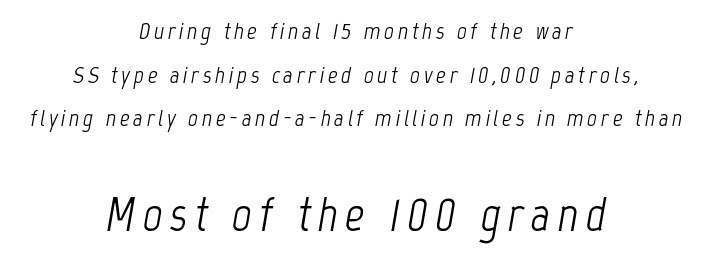
The image shows 48 px light, condensed type, italic (leaning right); set centered, line spacing 1.82x, not underlined; the second (bottom) block is 2.0x larger; low stroke contrast and a medium x-height.
